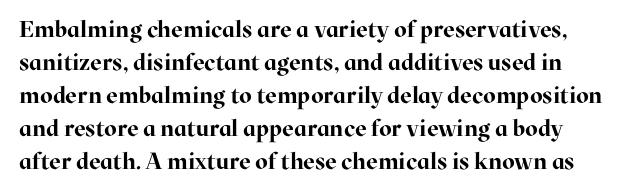
Q: Is the text bold? A: Yes.
Q: Is the text italic (slanted)? A: No, it is upright.
Q: Is the text underlined? A: No.
Q: Is the spacing between letters normal or unusually wide? A: Normal.
Q: Is the spacing between lines tight, normal or loose? A: Normal.
